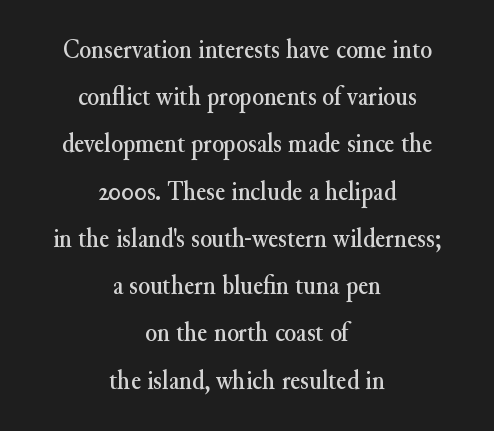
Clear beneath every line of the passage. The letters stand upright; this is a roman face. This rendering leaves character spacing at its baseline value. Horizontal alignment here is central, giving a formal, balanced look.
